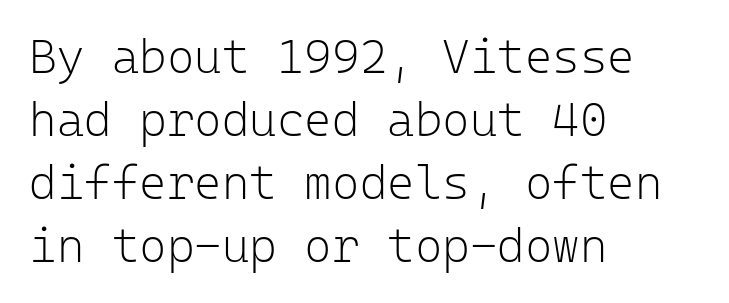
The image shows 47 px light sans-serif type, upright, monospaced; set left-aligned, normal line spacing (1.34x), normal letter spacing, not underlined; low stroke contrast and a medium x-height.
